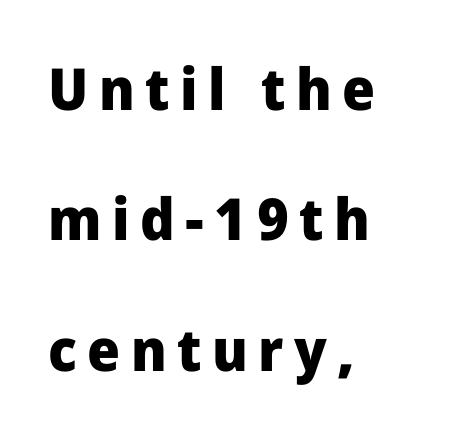
The image shows 58 px heavy sans-serif type, upright; set left-aligned, loose line spacing (2.25x), not underlined; low stroke contrast and a medium x-height.
